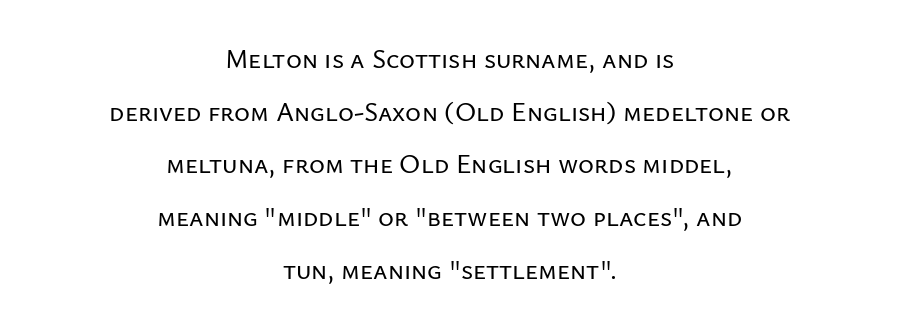
Q: Is the text italic (slanted)? A: No, it is upright.
Q: Is the text underlined? A: No.
Q: How is the paragraph aligned? A: Centered.
Q: Is the spacing between letters normal or unusually wide? A: Normal.
Q: Is the spacing between lines tight, normal or loose? A: Loose.
